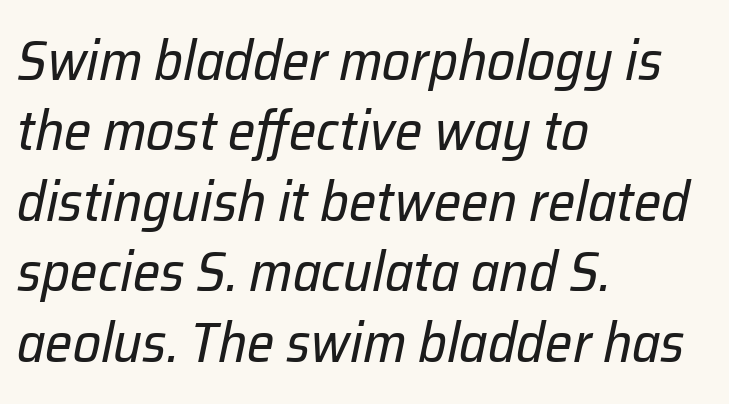
The image shows 55 px regular-weight type, italic (leaning right); set left-aligned, normal line spacing (1.28x), normal letter spacing, not underlined; low stroke contrast and a medium x-height.
